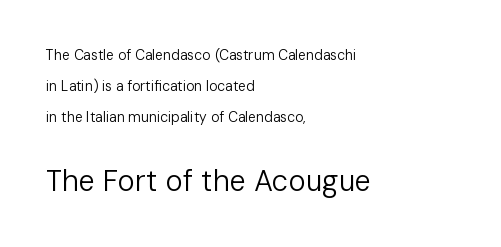
Q: Is the text bold? A: No.
Q: Is the text italic (slanted)? A: No, it is upright.
Q: Is the typeface a serif or a sans-serif typeface? A: Sans-serif.
Q: Is the text underlined? A: No.
Q: How is the paragraph aligned? A: Left-aligned.
Q: Is the spacing between letters normal or unusually wide? A: Normal.
Q: Is the spacing between lines tight, normal or loose? A: Loose.
Q: Which block of text is set in a larger size, the first (top) or the second (bottom)? A: The second (bottom) one.
Q: Width (condensed, normal, or wide)? A: Normal.
Q: Stroke contrast? A: Low.
Q: x-height? A: Medium.
Q: Monospaced? A: No.
